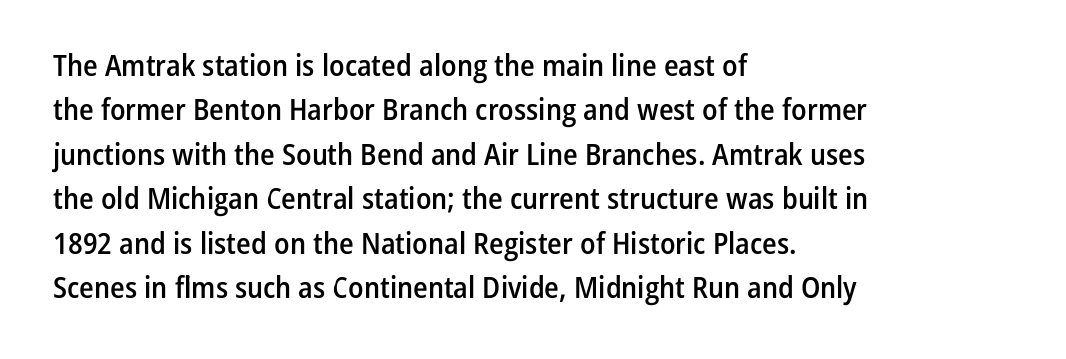
The image shows 30 px semibold, condensed sans-serif type, upright; set left-aligned, normal line spacing (1.48x), normal letter spacing, not underlined; low stroke contrast and a medium x-height.
